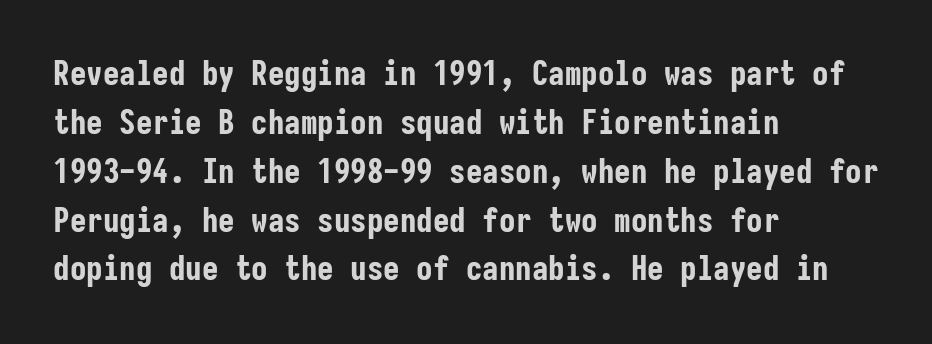
Interline gaps are of average width in this sample. These lines carry a lot of weight — the face is fully bold. Every character here occupies the same horizontal width, giving the sample a typewriter-like rhythm. Short note: letters normally spaced.
